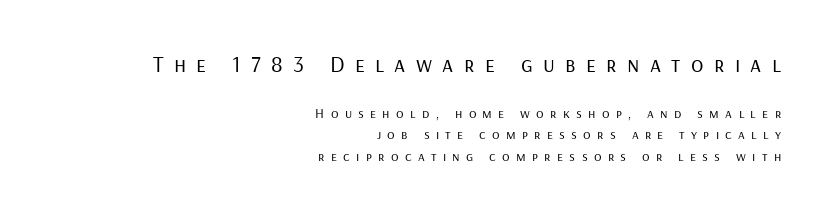
Unbolded letterforms with no extra heft. This sample uses expanded letter spacing, leaving extra air between glyphs. Note: larger setting up top, smaller setting below. Posture: straight, roman, zero tilt. The specimen omits any rule beneath the text block's lines. The leading is moderate, giving the passage an even texture.
